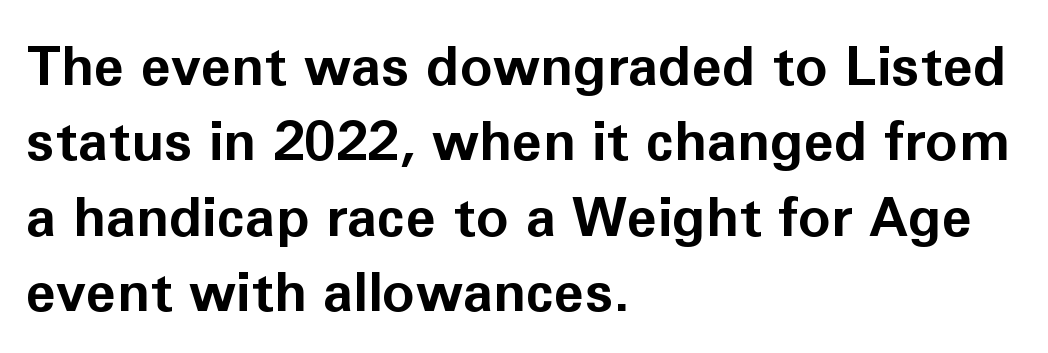
Q: Is the text bold? A: Yes.
Q: Is the text italic (slanted)? A: No, it is upright.
Q: Is the typeface a serif or a sans-serif typeface? A: Sans-serif.
Q: Is the text underlined? A: No.
Q: How is the paragraph aligned? A: Left-aligned.
Q: Is the spacing between letters normal or unusually wide? A: Normal.
Q: Is the spacing between lines tight, normal or loose? A: Normal.
Q: Width (condensed, normal, or wide)? A: Normal.
Q: Stroke contrast? A: Low.
Q: x-height? A: Medium.
Q: Monospaced? A: No.
